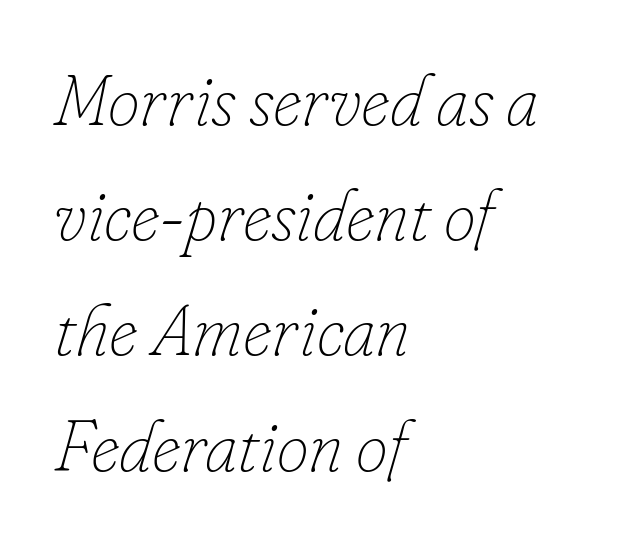
The image shows 72 px thin type, italic (leaning right); set left-aligned, normal line spacing (1.6x), normal letter spacing, not underlined; low stroke contrast and a small x-height.
